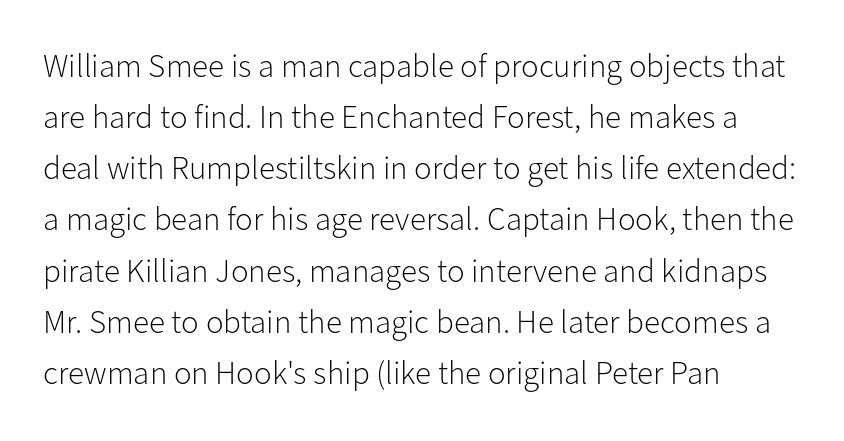
{"serif": "no", "italic": "no", "bold": "no", "weight": "light", "width": "normal", "stroke_contrast": "low", "x_height": "medium", "monospaced": "no", "underline": "no", "align": "left", "line_spacing": "normal", "line_spacing_ratio": 1.55, "letter_spacing": "normal", "letter_spacing_em": 0.0, "glyph_px": 33}
